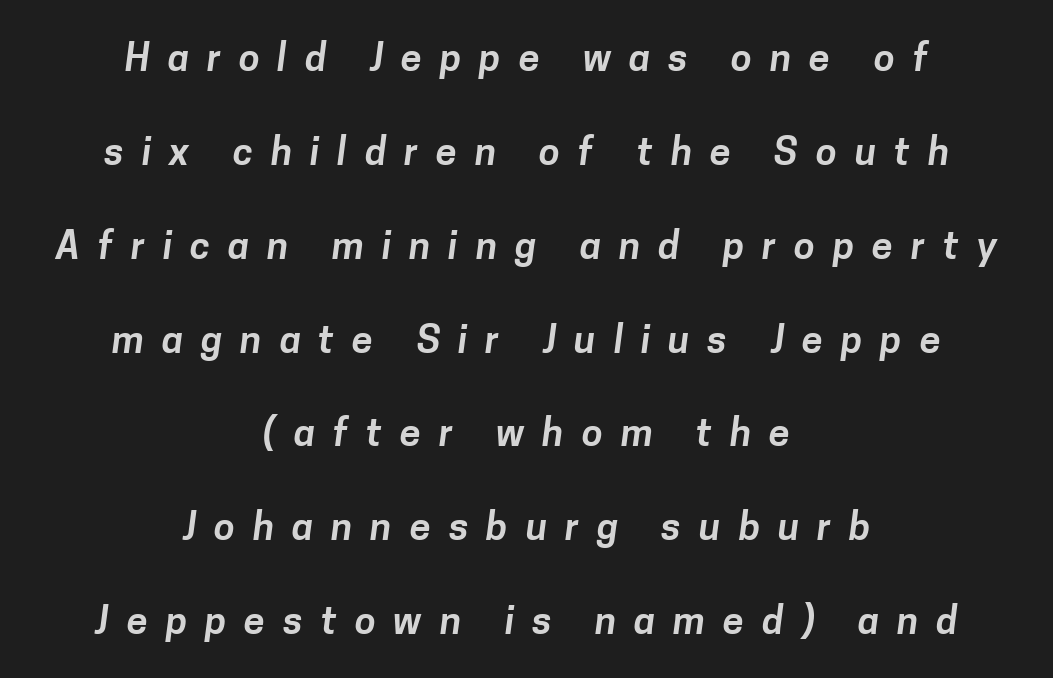
Q: Is the typeface a serif or a sans-serif typeface? A: Sans-serif.
Q: Is the text underlined? A: No.
Q: How is the paragraph aligned? A: Centered.
Q: Is the spacing between letters normal or unusually wide? A: Unusually wide.
Q: Is the spacing between lines tight, normal or loose? A: Loose.
Q: Width (condensed, normal, or wide)? A: Normal.
Q: Stroke contrast? A: Low.
Q: x-height? A: Medium.
Q: Monospaced? A: No.
